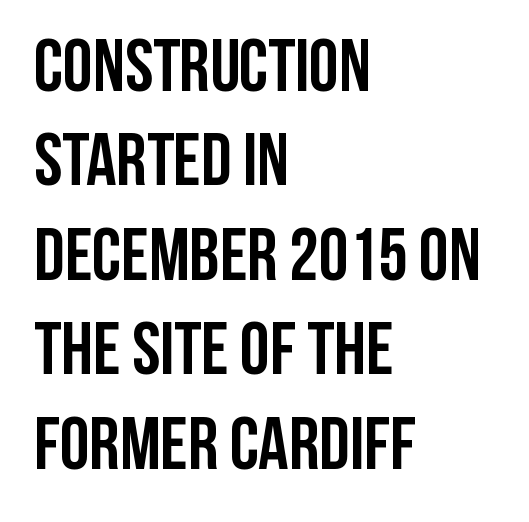
The image shows 75 px semibold, condensed sans-serif type, upright; set left-aligned, normal line spacing (1.26x), normal letter spacing, not underlined; low stroke contrast and a large x-height.
